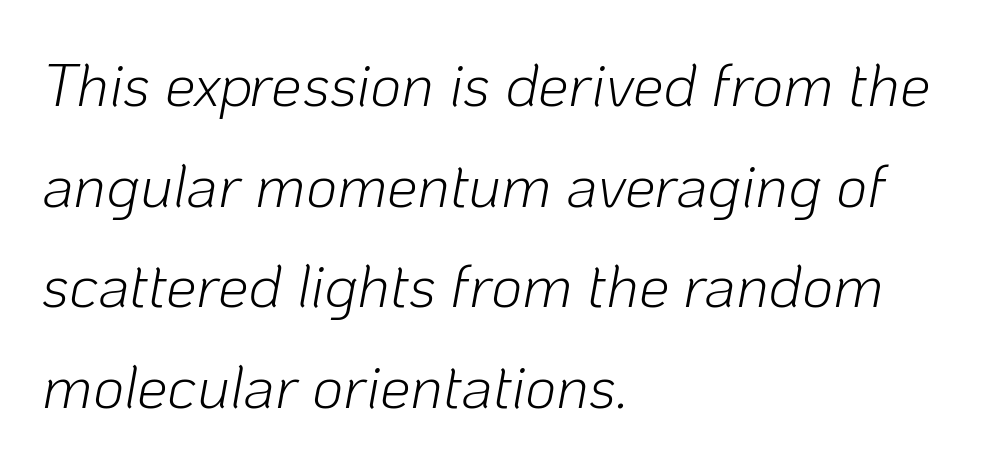
{"italic": "yes", "lean": "right", "slant_degrees": 10, "bold": "no", "weight": "light", "width": "normal", "stroke_contrast": "low", "x_height": "medium", "monospaced": "no", "underline": "no", "align": "left", "line_spacing": "normal", "line_spacing_ratio": 1.65, "letter_spacing": "normal", "letter_spacing_em": 0.0, "glyph_px": 61}
